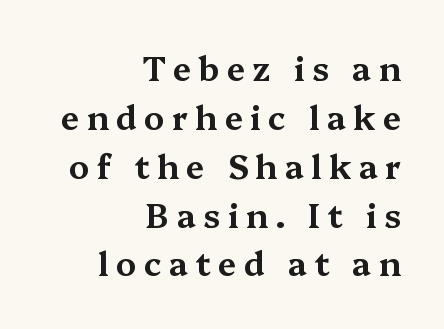
{"serif": "yes", "italic": "no", "width": "wide", "stroke_contrast": "medium", "x_height": "medium", "monospaced": "no", "underline": "no", "align": "right", "line_spacing": "normal", "line_spacing_ratio": 1.48, "letter_spacing": "wide", "letter_spacing_em": 0.22, "glyph_px": 33}
